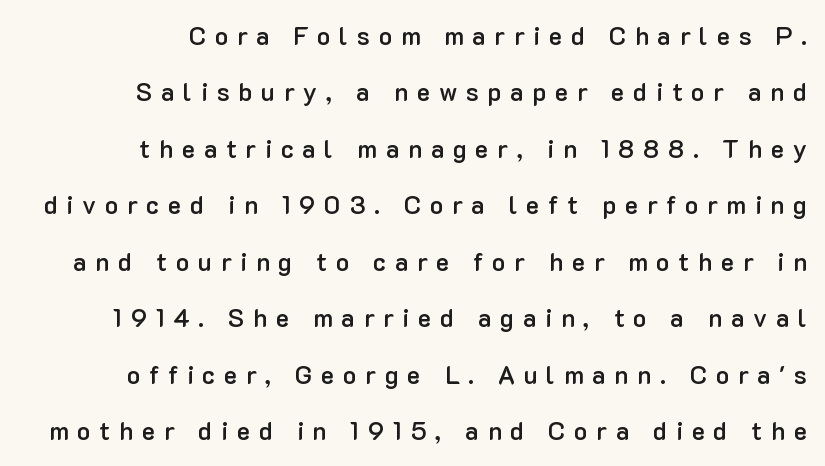
Q: Is the text bold? A: Semi-bold.
Q: Is the text italic (slanted)? A: No, it is upright.
Q: Is the text underlined? A: No.
Q: How is the paragraph aligned? A: Right-aligned.
Q: Is the spacing between letters normal or unusually wide? A: Unusually wide.
Q: Is the spacing between lines tight, normal or loose? A: Loose.
